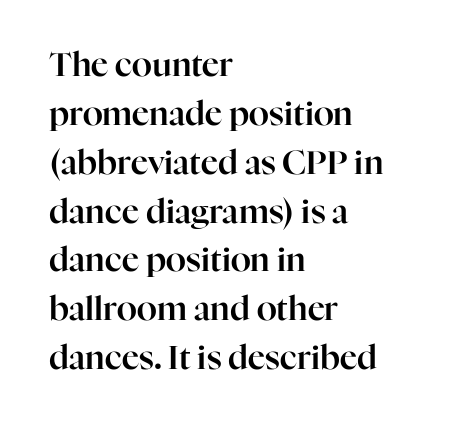
The image shows 33 px serif type, upright; set left-aligned, normal line spacing (1.48x), normal letter spacing, not underlined; high stroke contrast and a medium x-height.
